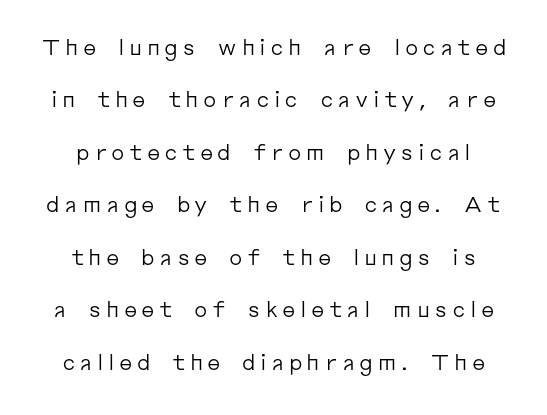
{"italic": "no", "bold": "no", "underline": "no", "line_spacing": "loose", "line_spacing_ratio": 2.5, "letter_spacing": "wide", "letter_spacing_em": 0.2, "glyph_px": 21}
